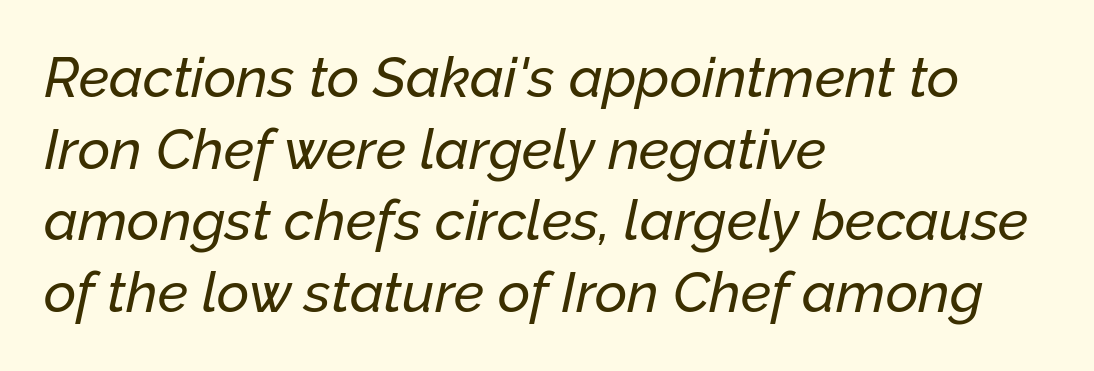
The image shows 56 px text type, italic (leaning right); set left-aligned, normal line spacing (1.28x), normal letter spacing, not underlined; low stroke contrast and a medium x-height.
